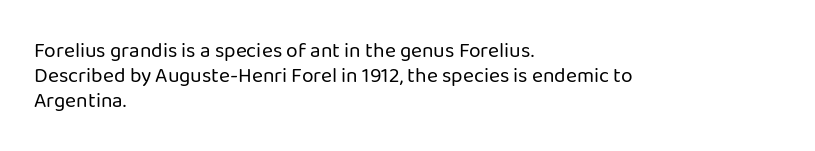
{"italic": "no", "bold": "no", "underline": "no", "align": "left", "line_spacing_ratio": 1.2, "letter_spacing": "normal", "letter_spacing_em": 0.0, "glyph_px": 21}
